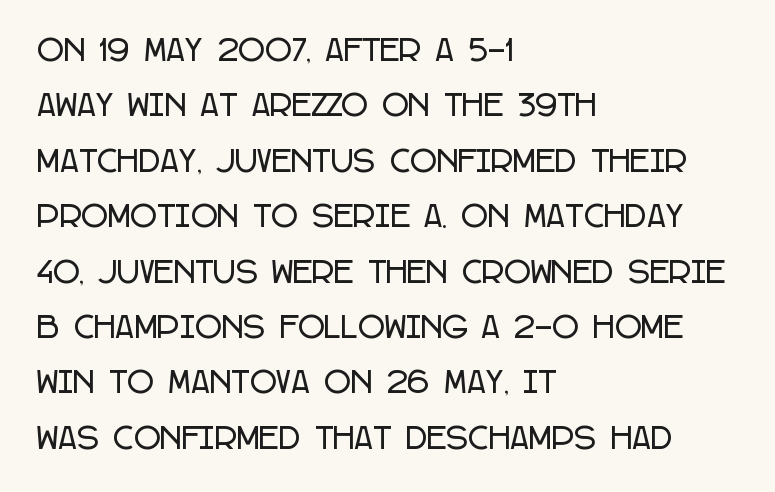
{"serif": "no", "italic": "no", "width": "condensed", "stroke_contrast": "low", "x_height": "large", "monospaced": "no", "underline": "no", "align": "left", "line_spacing": "loose", "line_spacing_ratio": 1.91, "letter_spacing": "normal", "letter_spacing_em": 0.0, "glyph_px": 29}
